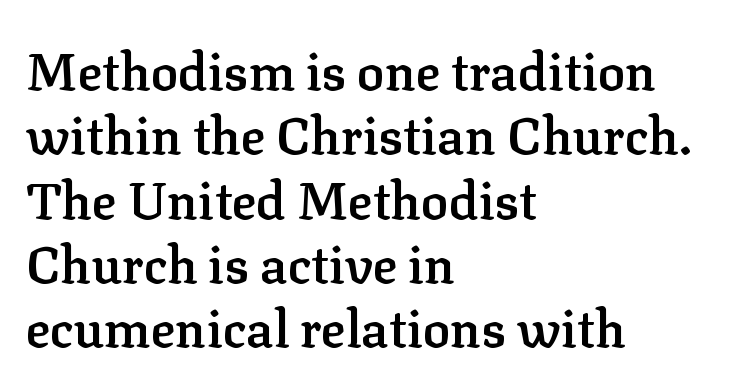
Q: Is the text bold? A: Semi-bold.
Q: Is the text italic (slanted)? A: No, it is upright.
Q: Is the typeface a serif or a sans-serif typeface? A: Serif.
Q: Is the text underlined? A: No.
Q: How is the paragraph aligned? A: Left-aligned.
Q: Is the spacing between letters normal or unusually wide? A: Normal.
Q: Is the spacing between lines tight, normal or loose? A: Normal.
Q: Width (condensed, normal, or wide)? A: Normal.
Q: Stroke contrast? A: Low.
Q: x-height? A: Medium.
Q: Monospaced? A: No.
